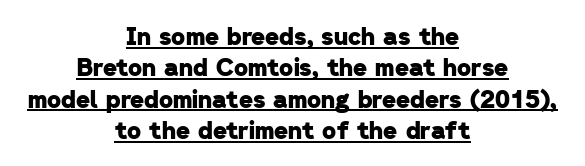
Q: Is the text bold? A: Yes.
Q: Is the text underlined? A: Yes.
Q: How is the paragraph aligned? A: Centered.
Q: Is the spacing between letters normal or unusually wide? A: Normal.
Q: Is the spacing between lines tight, normal or loose? A: Normal.
